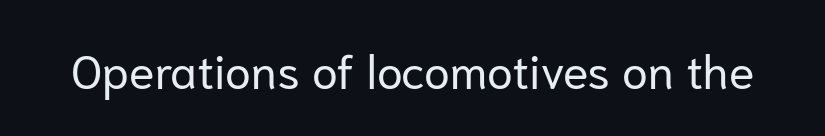
Check under the words: just untouched page. Compared with typical body copy, the letter spacing here is the same. A typesetter would call this proportional, since set widths differ per character. Vertical stems look standard width or narrower in stroke.
